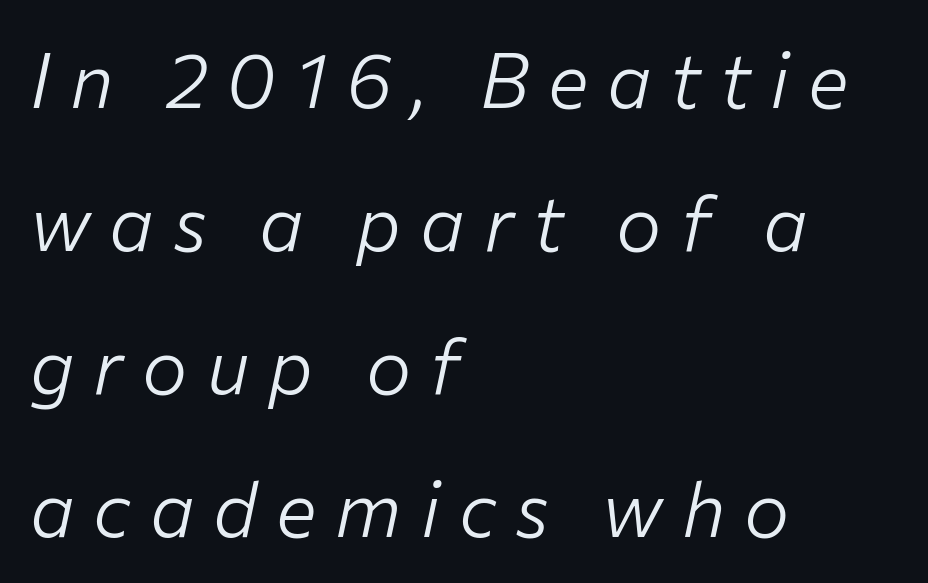
Q: Is the text bold? A: No.
Q: Is the text italic (slanted)? A: Yes, it leans right by about 12 degrees.
Q: Is the text underlined? A: No.
Q: How is the paragraph aligned? A: Left-aligned.
Q: Is the spacing between letters normal or unusually wide? A: Unusually wide.
Q: Width (condensed, normal, or wide)? A: Normal.
Q: Stroke contrast? A: Low.
Q: x-height? A: Medium.
Q: Monospaced? A: No.
